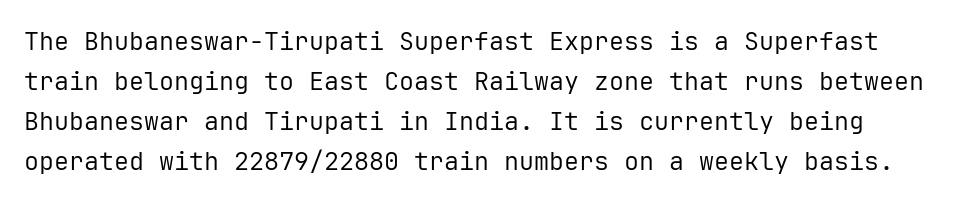
{"italic": "no", "bold": "no", "underline": "no", "line_spacing": "normal", "line_spacing_ratio": 1.6, "letter_spacing": "normal", "letter_spacing_em": 0.0, "glyph_px": 25}
